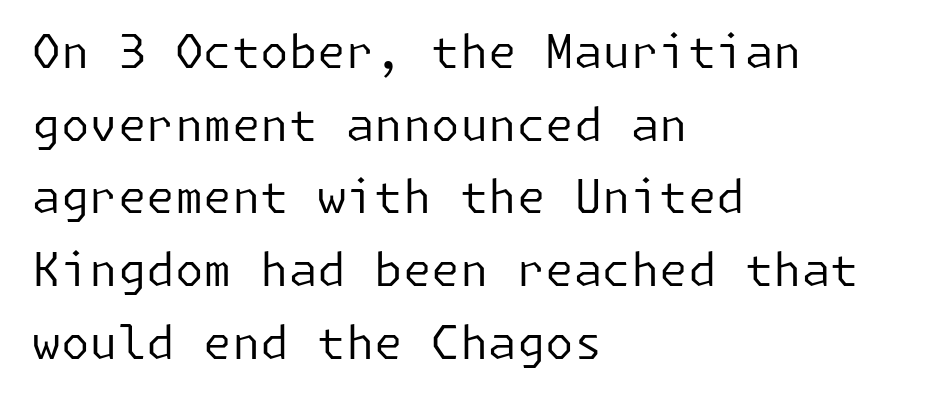
{"serif": "no", "italic": "no", "bold": "no", "weight": "regular", "width": "normal", "stroke_contrast": "low", "x_height": "medium", "underline": "no", "align": "left", "line_spacing": "normal", "line_spacing_ratio": 1.58, "letter_spacing": "normal", "letter_spacing_em": 0.0, "glyph_px": 46}
